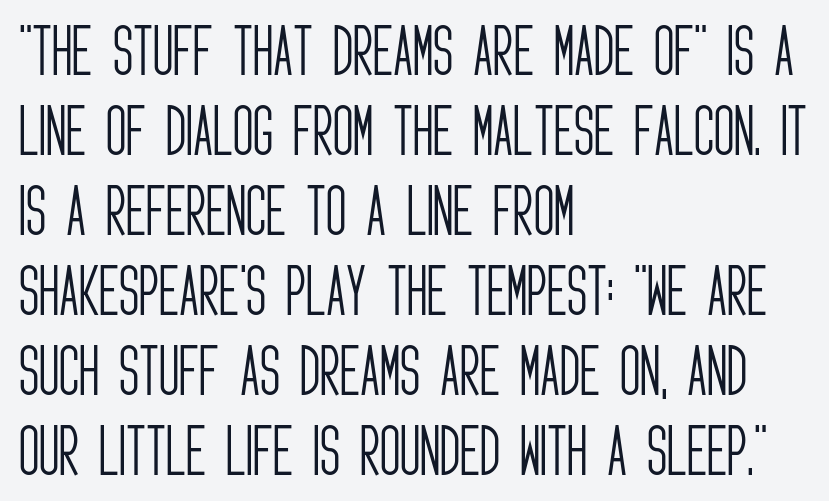
{"serif": "no", "italic": "no", "bold": "no", "weight": "light", "width": "condensed", "stroke_contrast": "low", "x_height": "large", "monospaced": "no", "underline": "no", "align": "left", "line_spacing": "normal", "line_spacing_ratio": 1.43, "letter_spacing": "normal", "letter_spacing_em": 0.0, "glyph_px": 56}
